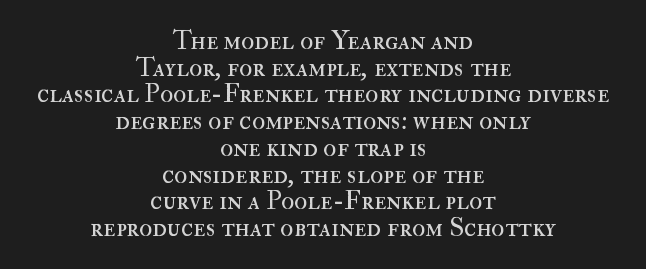
Horizontal bands of white between lines are thin slivers. The tracking reads as untouched default to a designer's eye. The specimen reads as upright at a glance. Horizontal alignment here is central, giving a formal, balanced look.
